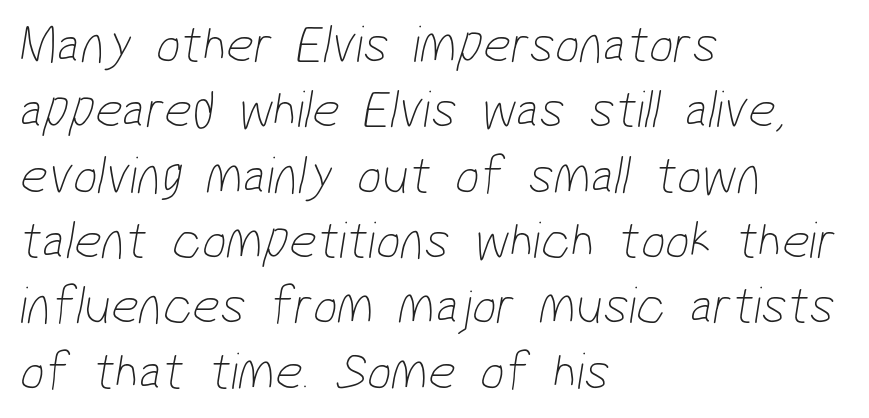
A sans-serif font was chosen for this passage. The rendering uses natural spacing where letterforms have individual widths. A typesetter would call this zero additional tracking. These lines stack with their left ends in a neat column. Ink coverage per letter is moderate at most. The string is rendered with underlining switched off.
